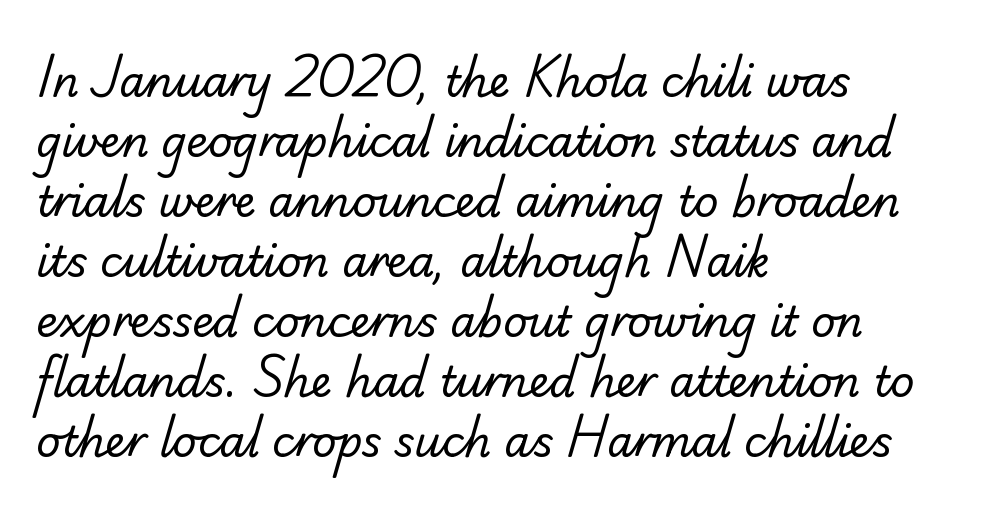
{"serif": "no", "bold": "no", "weight": "regular", "width": "normal", "stroke_contrast": "low", "x_height": "small", "monospaced": "no", "underline": "no", "align": "left", "line_spacing": "normal", "line_spacing_ratio": 1.43, "letter_spacing": "normal", "letter_spacing_em": 0.0, "glyph_px": 42}
